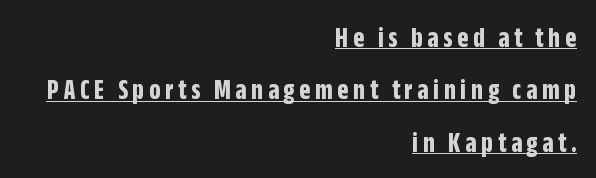
Characters remain perfectly vertical along every line. Typographic density is high because the face is bold. Typographically, this falls in the sans-serif category. The rendering anchors every line to the right-hand side.
